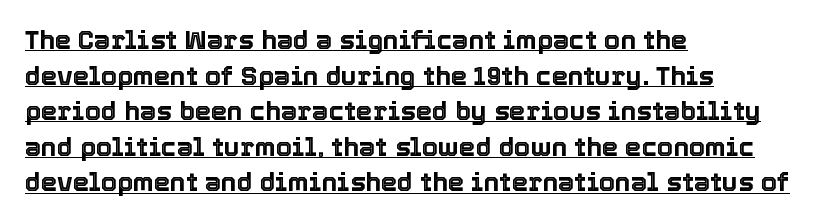
The image shows 26 px text type, upright; set left-aligned, normal line spacing (1.37x), normal letter spacing, underlined.
